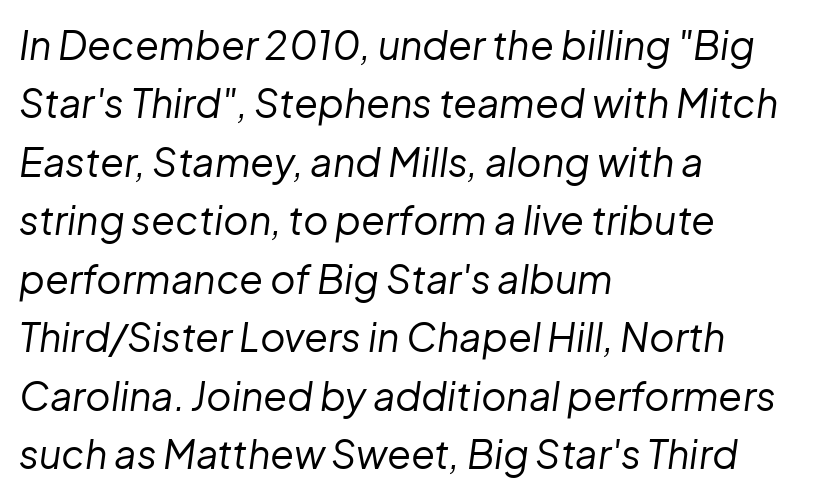
{"italic": "yes", "lean": "right", "slant_degrees": 8, "bold": "no", "weight": "regular", "width": "normal", "stroke_contrast": "low", "x_height": "medium", "monospaced": "no", "underline": "no", "align": "left", "line_spacing": "normal", "line_spacing_ratio": 1.5, "letter_spacing": "normal", "letter_spacing_em": 0.0, "glyph_px": 39}
